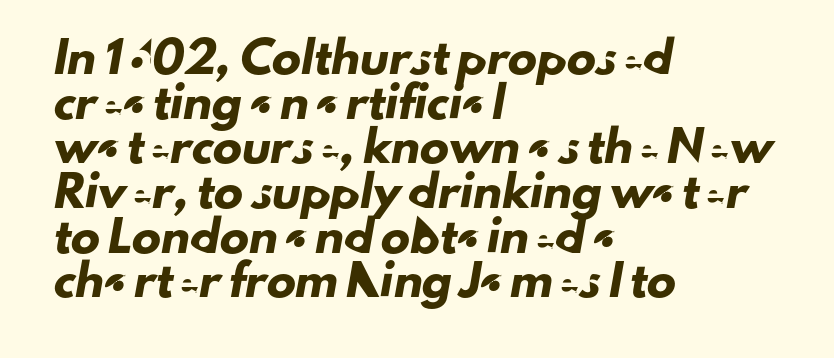
Q: Is the typeface a serif or a sans-serif typeface? A: Sans-serif.
Q: Is the text underlined? A: No.
Q: How is the paragraph aligned? A: Left-aligned.
Q: Is the spacing between letters normal or unusually wide? A: Normal.
Q: Is the spacing between lines tight, normal or loose? A: Normal.
Q: Width (condensed, normal, or wide)? A: Normal.
Q: Stroke contrast? A: Low.
Q: x-height? A: Small.
Q: Monospaced? A: No.
